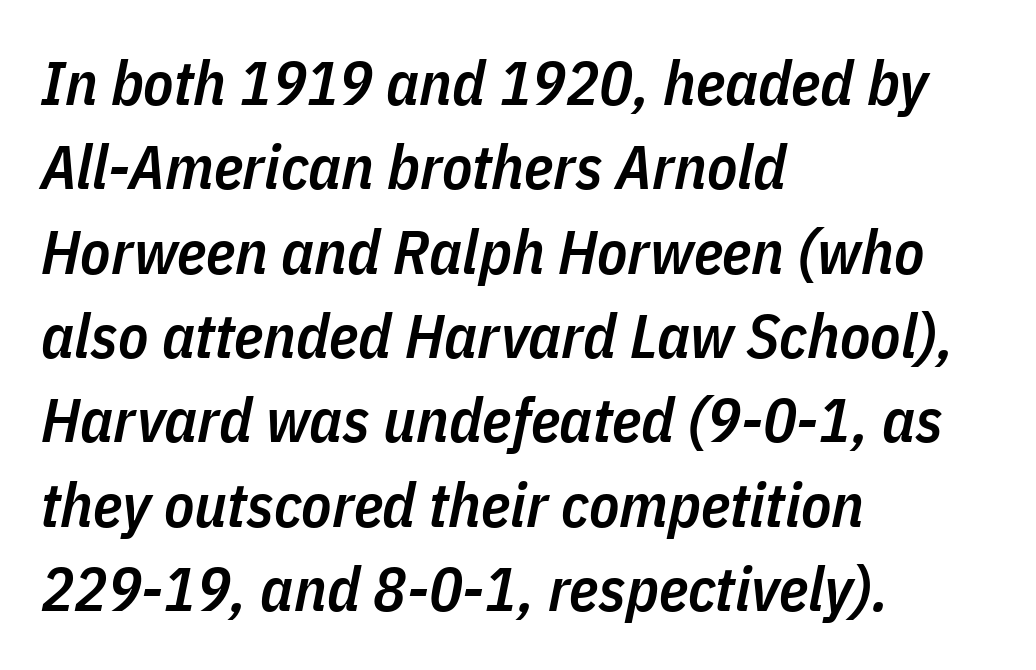
{"italic": "yes", "lean": "right", "slant_degrees": 11, "bold": "semi", "weight": "semibold", "width": "condensed", "stroke_contrast": "low", "x_height": "medium", "monospaced": "no", "underline": "no", "align": "left", "line_spacing": "normal", "line_spacing_ratio": 1.36, "letter_spacing": "normal", "letter_spacing_em": 0.0, "glyph_px": 62}
